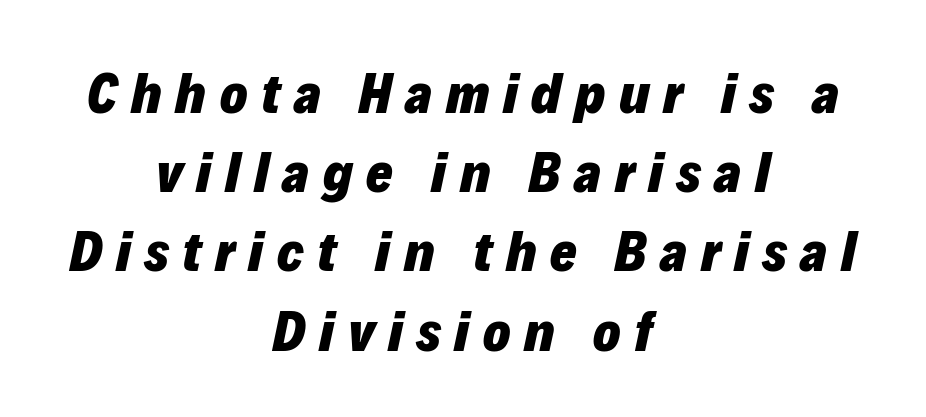
The image shows 57 px heavy type, italic (leaning right); set centered, normal line spacing (1.39x), unusually wide letter spacing (+0.24 em), not underlined; low stroke contrast and a medium x-height.
